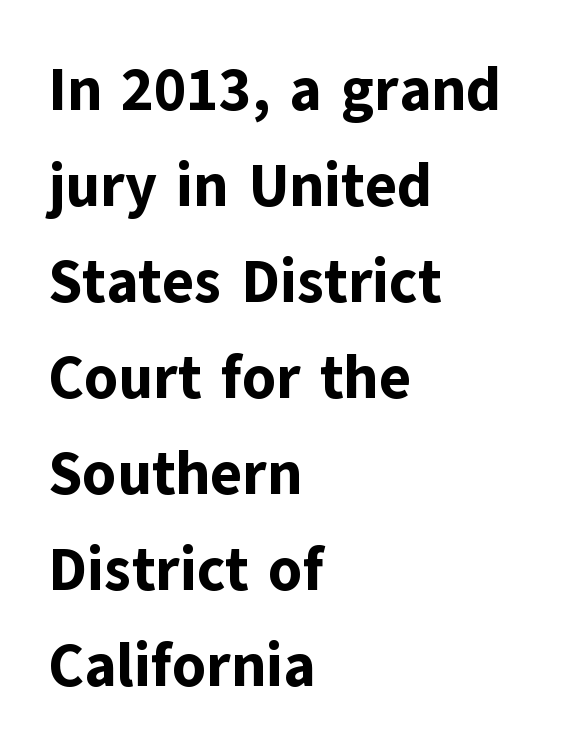
The image shows 60 px bold sans-serif type, upright; set left-aligned, normal line spacing (1.6x), normal letter spacing, not underlined; low stroke contrast and a medium x-height.
